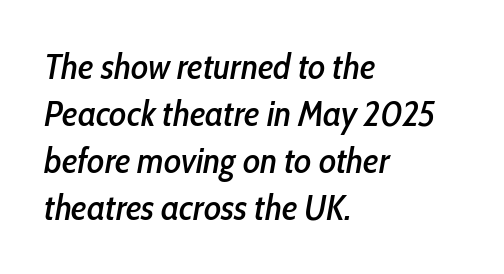
Q: Is the text italic (slanted)? A: Yes, it leans right by about 10 degrees.
Q: Is the text underlined? A: No.
Q: How is the paragraph aligned? A: Left-aligned.
Q: Is the spacing between letters normal or unusually wide? A: Normal.
Q: Is the spacing between lines tight, normal or loose? A: Normal.
Q: Width (condensed, normal, or wide)? A: Condensed.
Q: Stroke contrast? A: Low.
Q: x-height? A: Medium.
Q: Monospaced? A: No.
